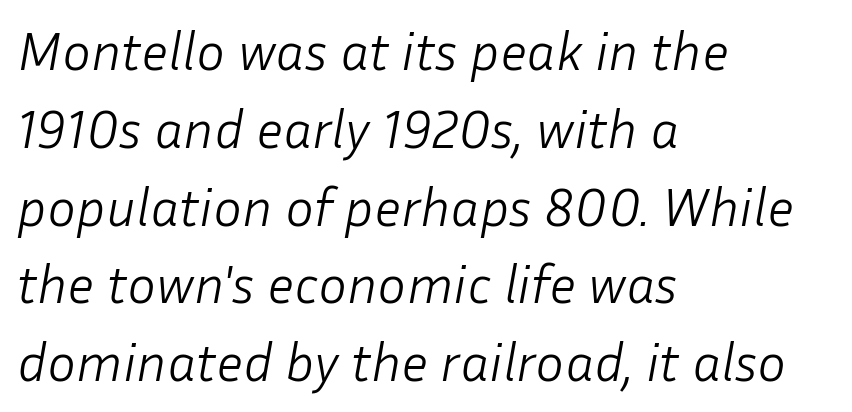
{"italic": "yes", "lean": "right", "slant_degrees": 10, "bold": "no", "weight": "light", "width": "normal", "stroke_contrast": "low", "x_height": "medium", "monospaced": "no", "underline": "no", "align": "left", "line_spacing": "normal", "line_spacing_ratio": 1.44, "letter_spacing": "normal", "letter_spacing_em": 0.0, "glyph_px": 54}
